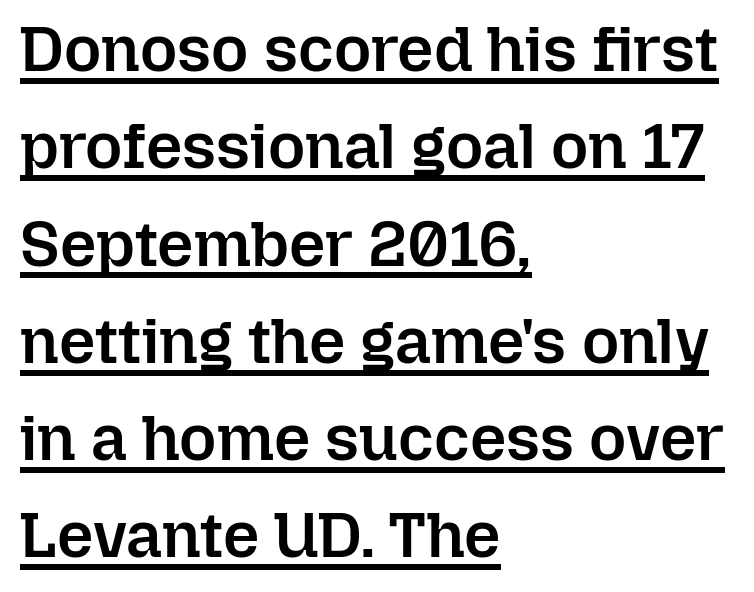
Upright lettering throughout. Glance below the letters and you will spot a drawn line. This sample has the flowing, uneven cadence of proportional lettering. Alignment: flush left.
